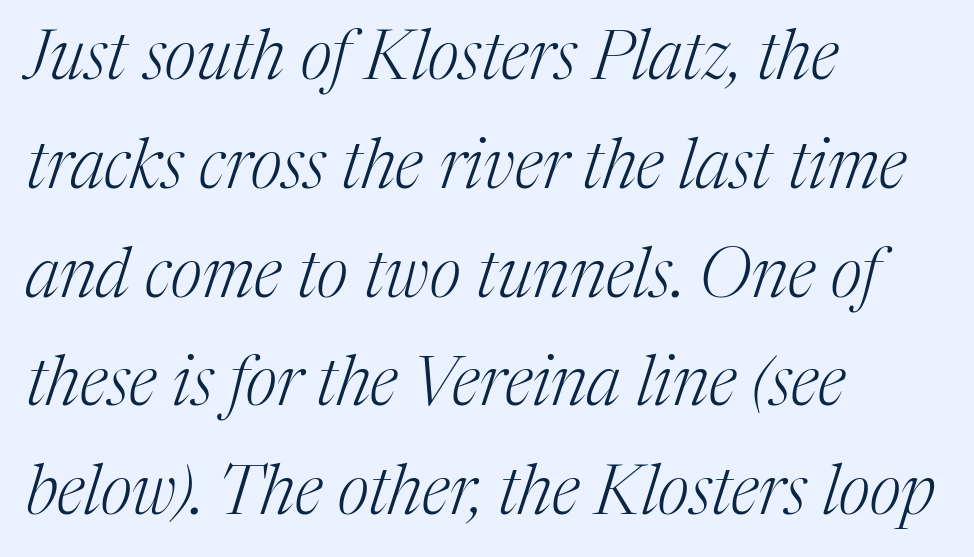
Q: Is the text bold? A: No.
Q: Is the text italic (slanted)? A: Yes, it leans right by about 17 degrees.
Q: Is the typeface a serif or a sans-serif typeface? A: Serif.
Q: Is the text underlined? A: No.
Q: How is the paragraph aligned? A: Left-aligned.
Q: Is the spacing between letters normal or unusually wide? A: Normal.
Q: Is the spacing between lines tight, normal or loose? A: Normal.
Q: Width (condensed, normal, or wide)? A: Normal.
Q: Stroke contrast? A: Medium.
Q: x-height? A: Medium.
Q: Monospaced? A: No.
